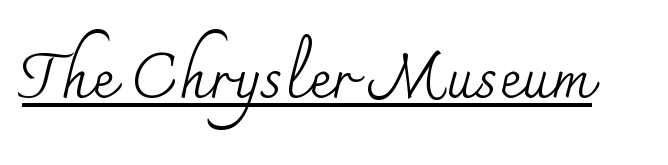
There is no visible air inserted between adjacent glyphs. The characters display serif detailing at their extremities. Do the characters align in a grid? No, the font is proportional. Honestly, the underline is the first thing you notice here. No chunkiness to these letters — they're not bold.
